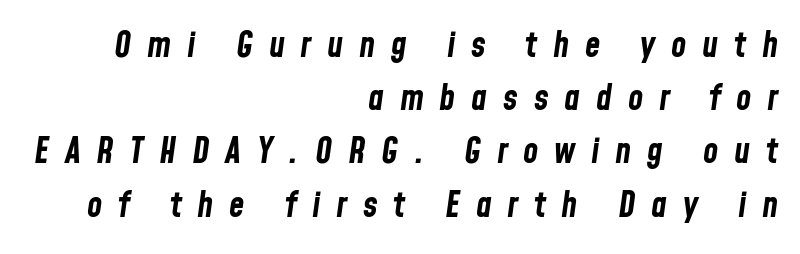
The image shows 35 px bold, condensed type, italic (leaning right); set right-aligned, normal line spacing (1.52x), unusually wide letter spacing (+0.45 em), not underlined; low stroke contrast and a medium x-height.
